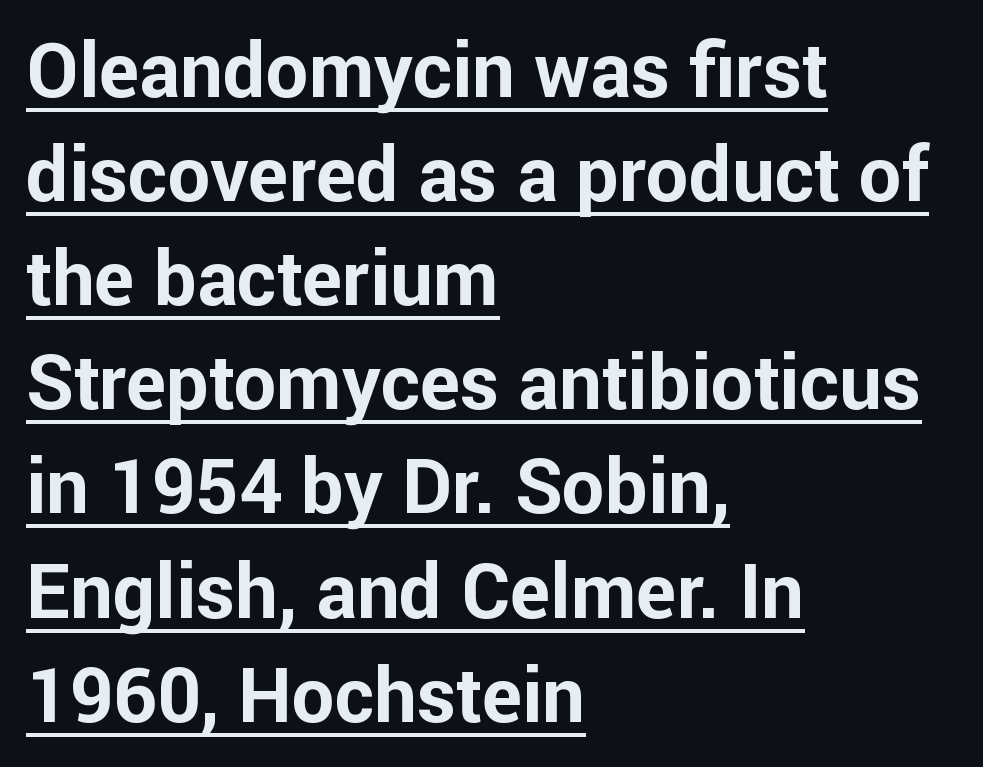
Italic: no, the glyphs are upright roman. Proportional: the letters do not fall into vertical columns. Which margin do the lines hug? The left one — the right edge is uneven. Has an underline been added? It has. You could call the tracking neutral — neither tight nor loose.
